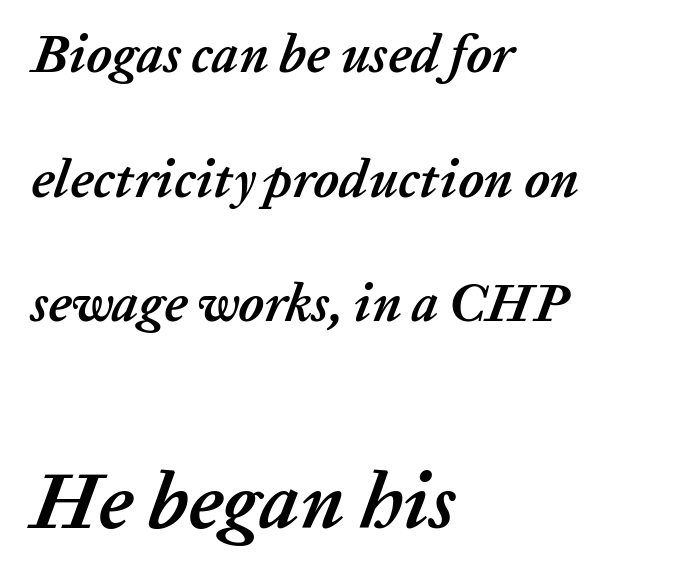
How are the letters spaced? Ordinarily, with no added tracking. Would a proofreader flag this as italicized? Yes. The composition opens small and finishes big. Weight: bold. All the whitespace from short lines collects on the right. One glance says open: line gaps are wider than usual.
